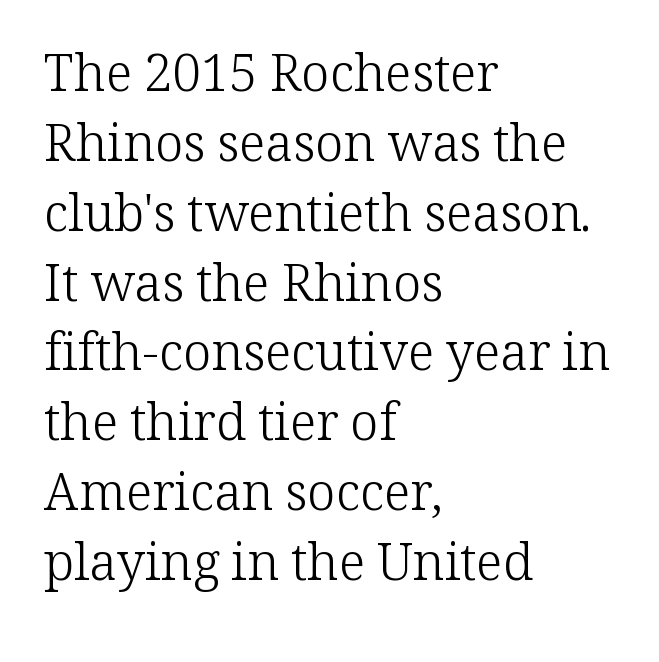
Each line starts at the same left margin while the right side varies. This block has exactly the height ordinary leading produces. A typesetter would call this zero additional tracking. Rule under the text: the space is simply empty. A light-to-regular cut is what we see here. The passage shown is typed in a proportional face where columns would drift.
